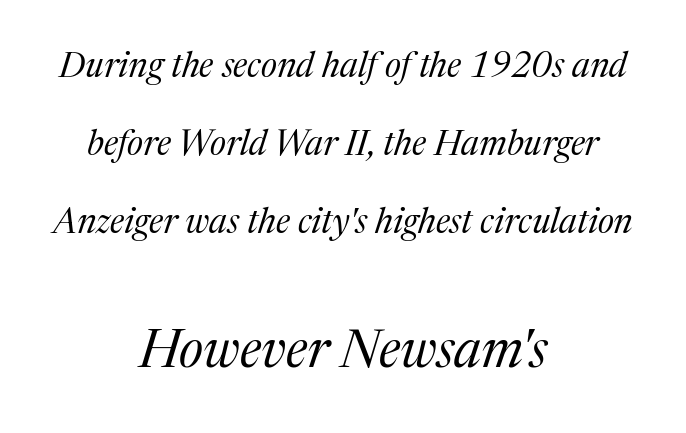
The image shows 53 px regular-weight serif type, italic (leaning right); set centered, loose line spacing (2.23x), normal letter spacing, not underlined; the second (bottom) block is 1.51x larger; medium stroke contrast and a medium x-height.
